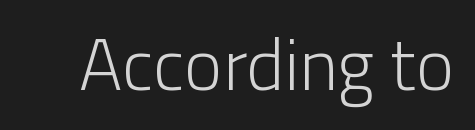
Q: Is the text bold? A: No.
Q: Is the text italic (slanted)? A: No, it is upright.
Q: Is the typeface a serif or a sans-serif typeface? A: Sans-serif.
Q: Is the text underlined? A: No.
Q: Is the spacing between letters normal or unusually wide? A: Normal.
Q: Width (condensed, normal, or wide)? A: Normal.
Q: Stroke contrast? A: Low.
Q: x-height? A: Medium.
Q: Monospaced? A: No.
